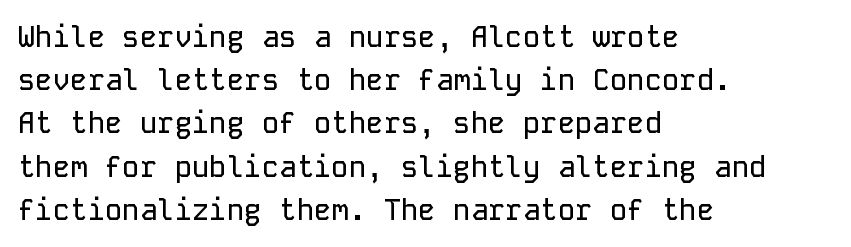
Does the copy run flush right? No — it runs flush left. The typeface chosen for these lines omits serifs. Do the characters align in a grid? Yes, the font is monospaced. Unlike italic type, these characters show no tilt at all. The passage shown is not underscored anywhere. The space between consecutive lines is moderate.
